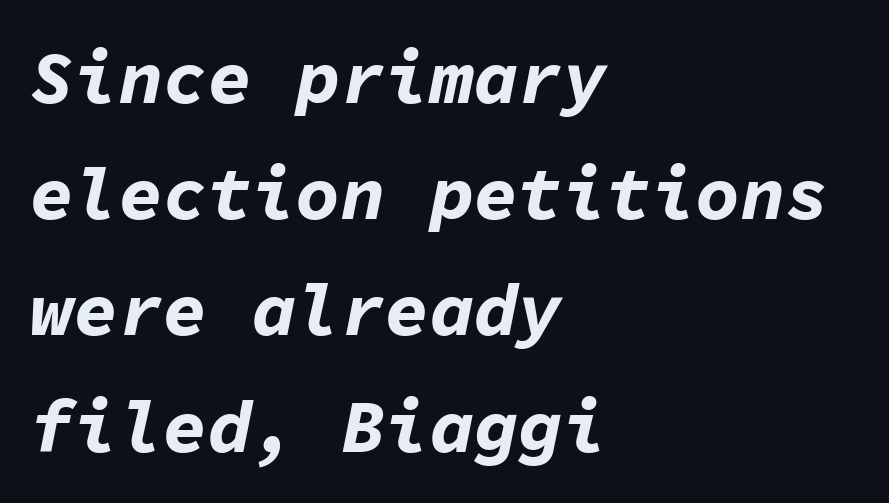
The space beneath each line is pristine and unruled. This rendering leaves character spacing at its baseline value. The strokes are fattened all the way to bold. The passage shown stacks its lines at a standard gap. Every character here occupies the same horizontal width, giving the sample a typewriter-like rhythm.
